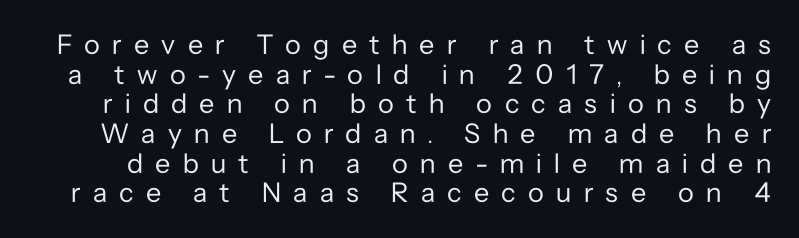
The font family rendered here belongs to the sans-serif group. The designer dialed line spacing down below the default. No heavy texture on the line: the type isn't bold. Spacing between characters has been opened up far beyond the box default. Clear beneath every line of the passage.
